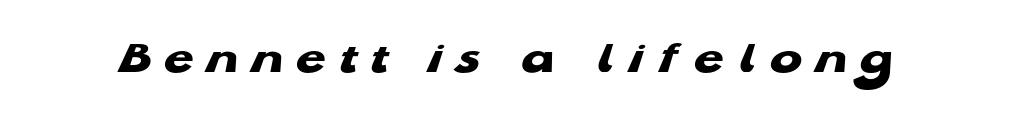
Q: Is the text bold? A: Yes.
Q: Is the typeface a serif or a sans-serif typeface? A: Sans-serif.
Q: Is the text underlined? A: No.
Q: Is the spacing between letters normal or unusually wide? A: Unusually wide.
Q: Width (condensed, normal, or wide)? A: Wide.
Q: Stroke contrast? A: Low.
Q: x-height? A: Medium.
Q: Monospaced? A: No.
